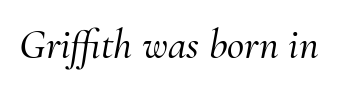
Q: Is the text italic (slanted)? A: Yes, it leans right by about 10 degrees.
Q: Is the typeface a serif or a sans-serif typeface? A: Serif.
Q: Is the text underlined? A: No.
Q: Is the spacing between letters normal or unusually wide? A: Normal.
Q: Width (condensed, normal, or wide)? A: Normal.
Q: Stroke contrast? A: Medium.
Q: x-height? A: Small.
Q: Monospaced? A: No.
